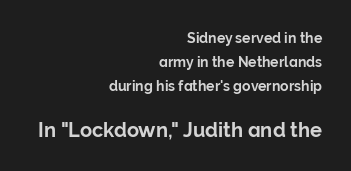
Q: Is the text italic (slanted)? A: No, it is upright.
Q: Is the text underlined? A: No.
Q: How is the paragraph aligned? A: Right-aligned.
Q: Is the spacing between letters normal or unusually wide? A: Normal.
Q: Which block of text is set in a larger size, the first (top) or the second (bottom)? A: The second (bottom) one.
